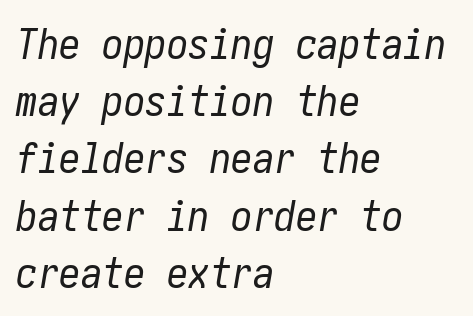
The image shows 43 px regular-weight, condensed type, italic (leaning right); set left-aligned, normal line spacing (1.33x), normal letter spacing, not underlined; low stroke contrast and a medium x-height.
